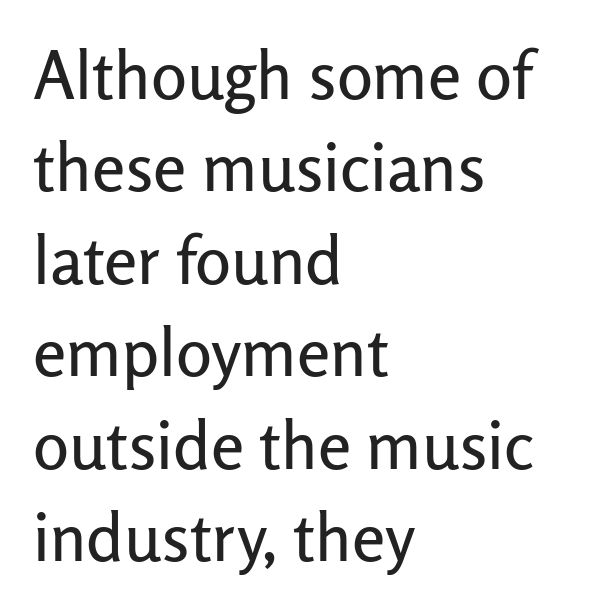
The image shows 67 px sans-serif type, upright; set left-aligned, normal line spacing (1.38x), normal letter spacing, not underlined; low stroke contrast and a medium x-height.
